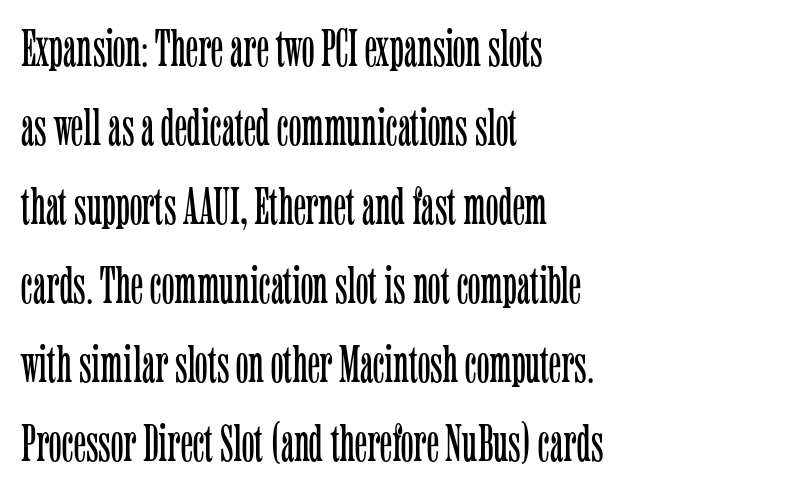
This rendering features lettering with no underline. You could not count columns in this text — the font is proportionally spaced. The lines sit at an ordinary, default distance from one another. The letters stand straight up with perfectly vertical stems.
